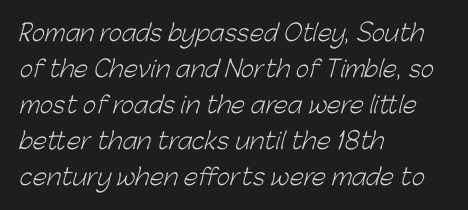
The image shows 23 px text type; set left-aligned, normal line spacing (1.57x), normal letter spacing, not underlined.
